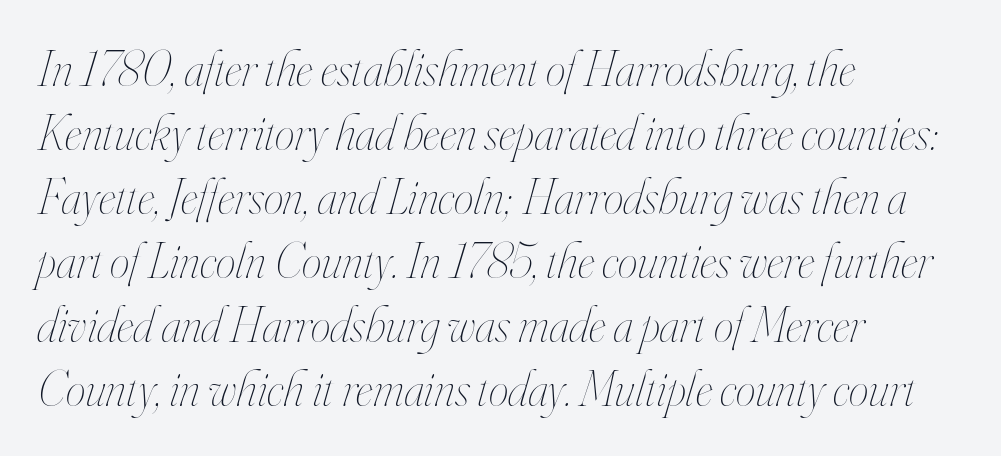
The image shows 50 px thin, condensed type, italic (leaning right); set left-aligned, normal line spacing (1.28x), normal letter spacing, not underlined; high stroke contrast and a small x-height.
